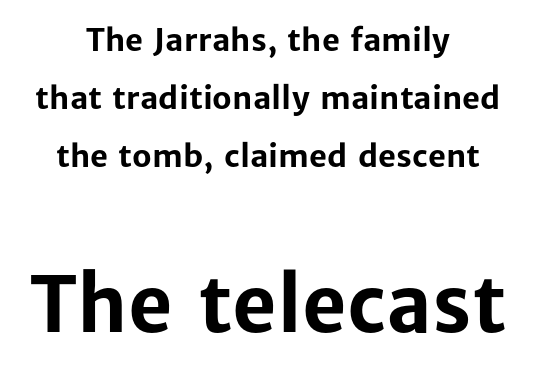
The image shows 77 px bold sans-serif type, upright; set centered, line spacing 1.87x, normal letter spacing, not underlined; the second (bottom) block is 2.48x larger; low stroke contrast and a medium x-height.
